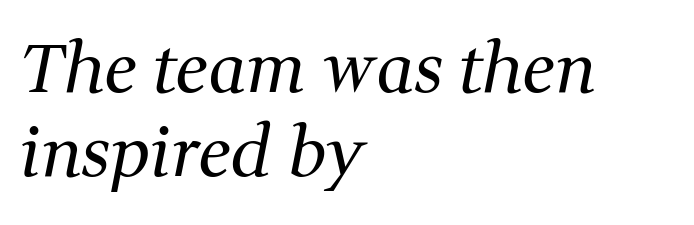
The image shows 68 px regular-weight serif type, italic (leaning right); set left-aligned, line spacing 1.23x, normal letter spacing, not underlined; medium stroke contrast and a medium x-height.
